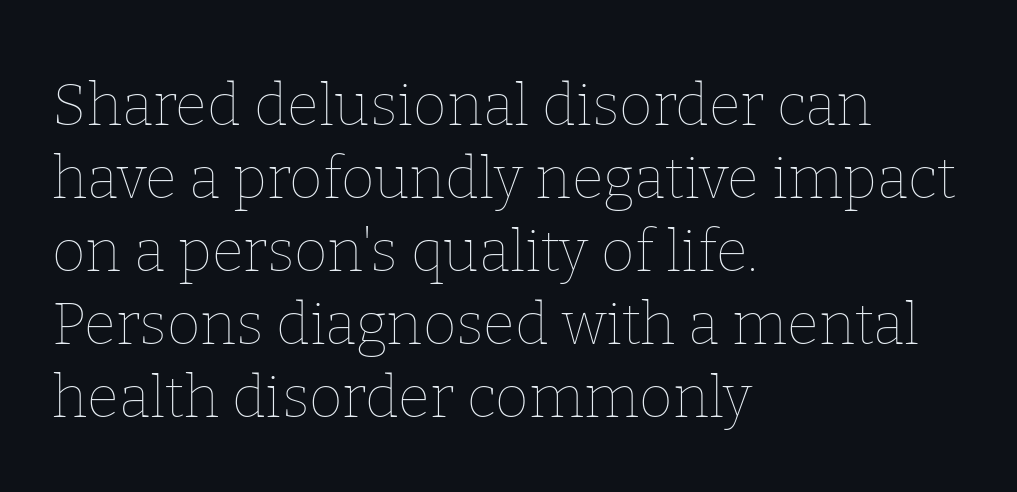
Q: Is the text bold? A: No.
Q: Is the text italic (slanted)? A: No, it is upright.
Q: Is the text underlined? A: No.
Q: How is the paragraph aligned? A: Left-aligned.
Q: Is the spacing between letters normal or unusually wide? A: Normal.
Q: Is the spacing between lines tight, normal or loose? A: Normal.
Q: Width (condensed, normal, or wide)? A: Normal.
Q: Stroke contrast? A: Low.
Q: x-height? A: Medium.
Q: Monospaced? A: No.
